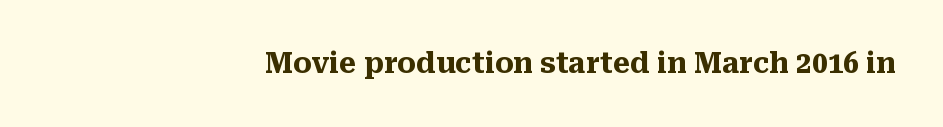
Nobody touched the tracking dial on this one. The face used here is seriffed, in the tradition of book romans. Does the lettering tilt? It doesn't — this is upright. The rag falls on the left side of this text block. The space directly below the letters is spotless.
